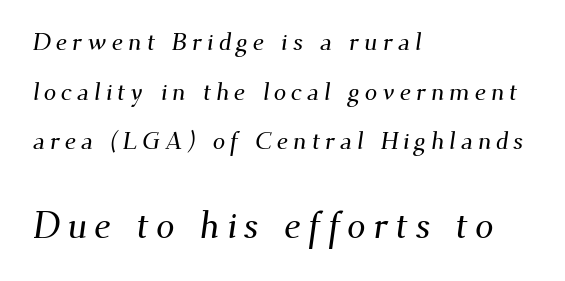
{"serif": "yes", "width": "normal", "stroke_contrast": "medium", "x_height": "small", "monospaced": "no", "underline": "no", "align": "left", "line_spacing": "loose", "line_spacing_ratio": 1.99, "larger_block": "second", "size_ratio": 1.48, "glyph_px": 37}
